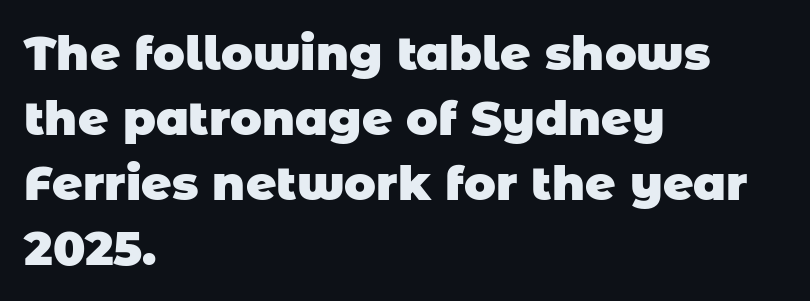
The designer went with a sans here, leaving each stem footless. Honestly, the row spacing looks completely unremarkable. The letters advance in unequal steps, a hallmark of proportional type. Bare-footed words on every line. What stands out about the letter spacing? Nothing — it is the standard amount.
